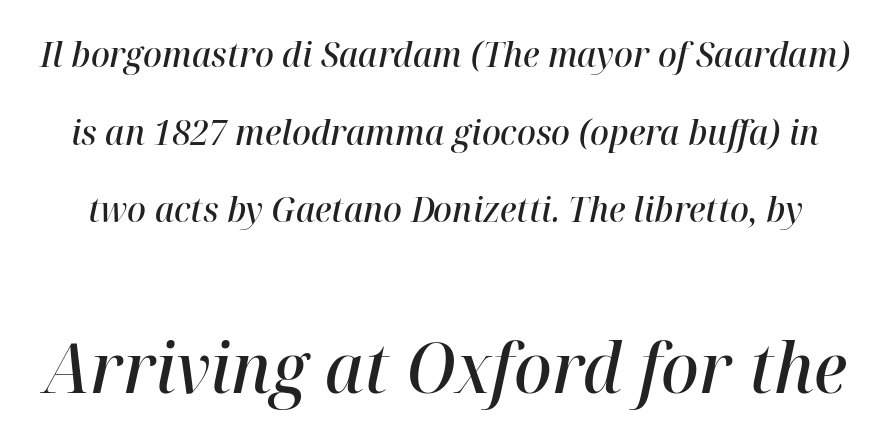
The image shows 70 px semibold type, italic (leaning right); set loose line spacing (2.22x), normal letter spacing, not underlined; the second (bottom) block is 2.0x larger; high stroke contrast and a medium x-height.
